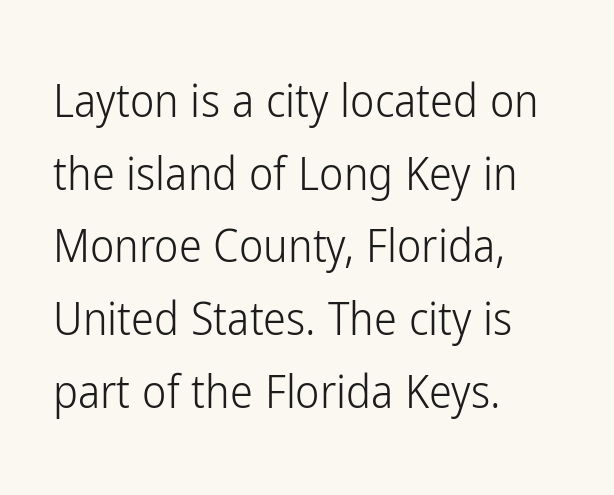
Q: Is the text bold? A: No.
Q: Is the text italic (slanted)? A: No, it is upright.
Q: Is the typeface a serif or a sans-serif typeface? A: Sans-serif.
Q: Is the text underlined? A: No.
Q: How is the paragraph aligned? A: Left-aligned.
Q: Is the spacing between letters normal or unusually wide? A: Normal.
Q: Is the spacing between lines tight, normal or loose? A: Normal.
Q: Width (condensed, normal, or wide)? A: Condensed.
Q: Stroke contrast? A: Low.
Q: x-height? A: Medium.
Q: Monospaced? A: No.
